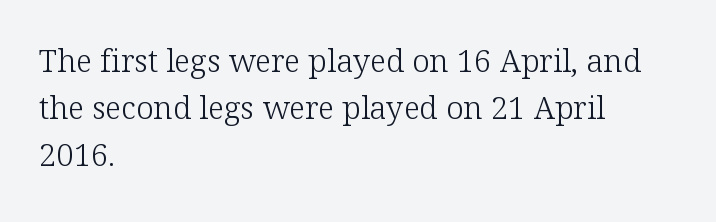
Q: Is the text bold? A: No.
Q: Is the text italic (slanted)? A: No, it is upright.
Q: Is the typeface a serif or a sans-serif typeface? A: Serif.
Q: Is the text underlined? A: No.
Q: How is the paragraph aligned? A: Left-aligned.
Q: Is the spacing between letters normal or unusually wide? A: Normal.
Q: Is the spacing between lines tight, normal or loose? A: Normal.
Q: Width (condensed, normal, or wide)? A: Normal.
Q: Stroke contrast? A: Low.
Q: x-height? A: Medium.
Q: Monospaced? A: No.
